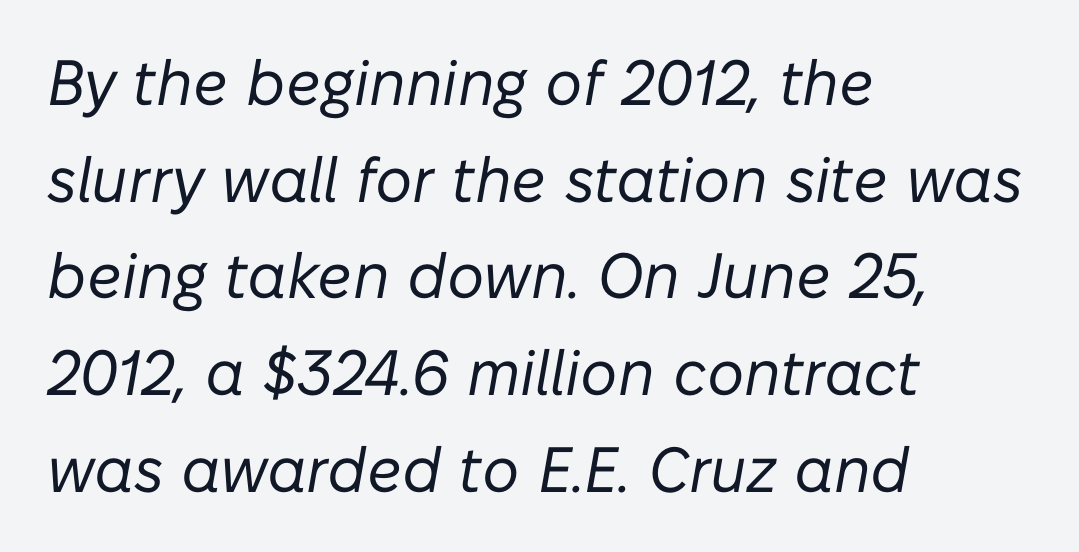
The image shows 64 px regular-weight type, italic (leaning right); set left-aligned, normal line spacing (1.51x), normal letter spacing, not underlined; low stroke contrast and a medium x-height.
